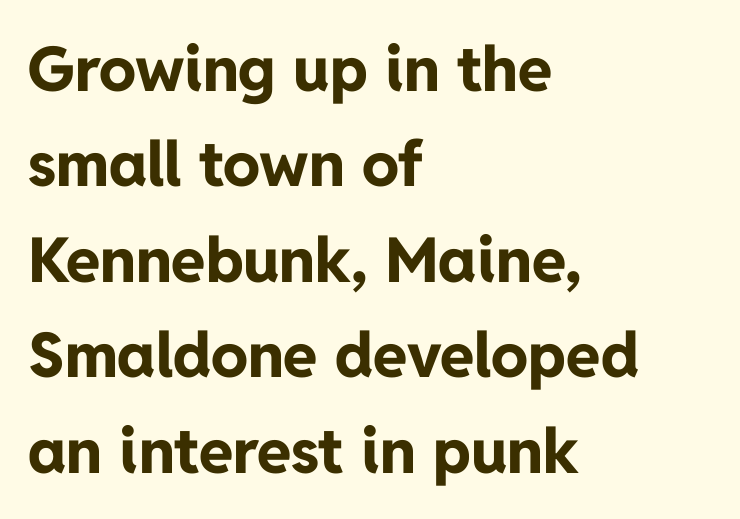
Posture: upright roman. The rendering keeps characters at their native spacing. The paragraph has a hard left edge and a soft right edge. Note: no serifs on the glyphs.
